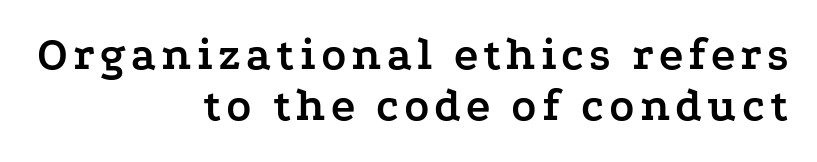
Students, observe: this is what under-led, compact text looks like. Proportional: the letters do not fall into vertical columns. Descender tails drop into unmarked territory. The specimen reads as upright at a glance. The face used here is seriffed, in the tradition of book romans.
